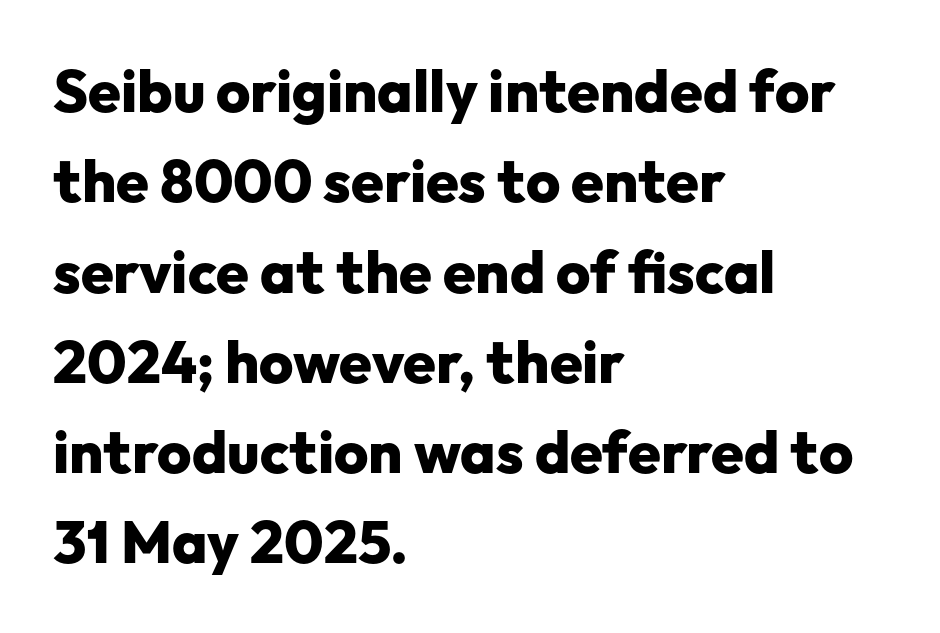
{"serif": "no", "italic": "no", "bold": "yes", "weight": "heavy", "width": "normal", "stroke_contrast": "low", "x_height": "medium", "monospaced": "no", "underline": "no", "align": "left", "line_spacing": "normal", "line_spacing_ratio": 1.53, "letter_spacing": "normal", "letter_spacing_em": 0.0, "glyph_px": 59}
